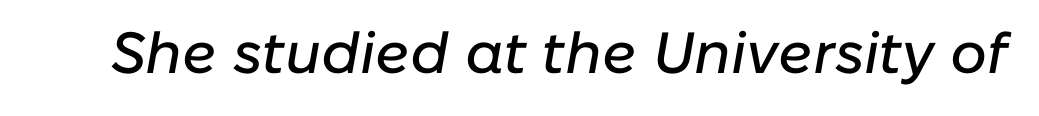
The image shows 58 px text type, italic (leaning right); set normal letter spacing, not underlined; low stroke contrast and a medium x-height.
